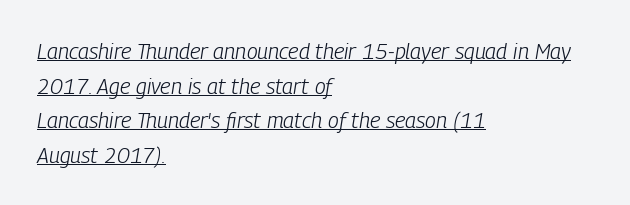
The tracking reads as untouched default to a designer's eye. Casual observation: everything's shoved over to the left. An italicized treatment has been applied to the whole sample. Nothing heavy about these letters — not bold at all. The glyphs are accompanied by a horizontal stroke just below them.
